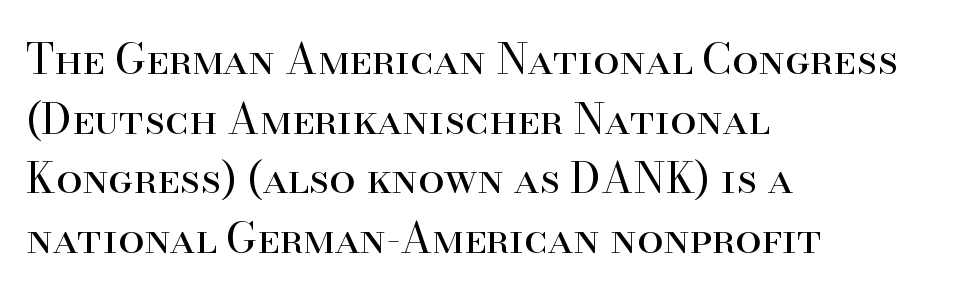
Q: Is the text bold? A: No.
Q: Is the text italic (slanted)? A: No, it is upright.
Q: Is the typeface a serif or a sans-serif typeface? A: Serif.
Q: Is the text underlined? A: No.
Q: How is the paragraph aligned? A: Left-aligned.
Q: Is the spacing between letters normal or unusually wide? A: Normal.
Q: Is the spacing between lines tight, normal or loose? A: Normal.
Q: Width (condensed, normal, or wide)? A: Normal.
Q: Stroke contrast? A: High.
Q: x-height? A: Small.
Q: Monospaced? A: No.
